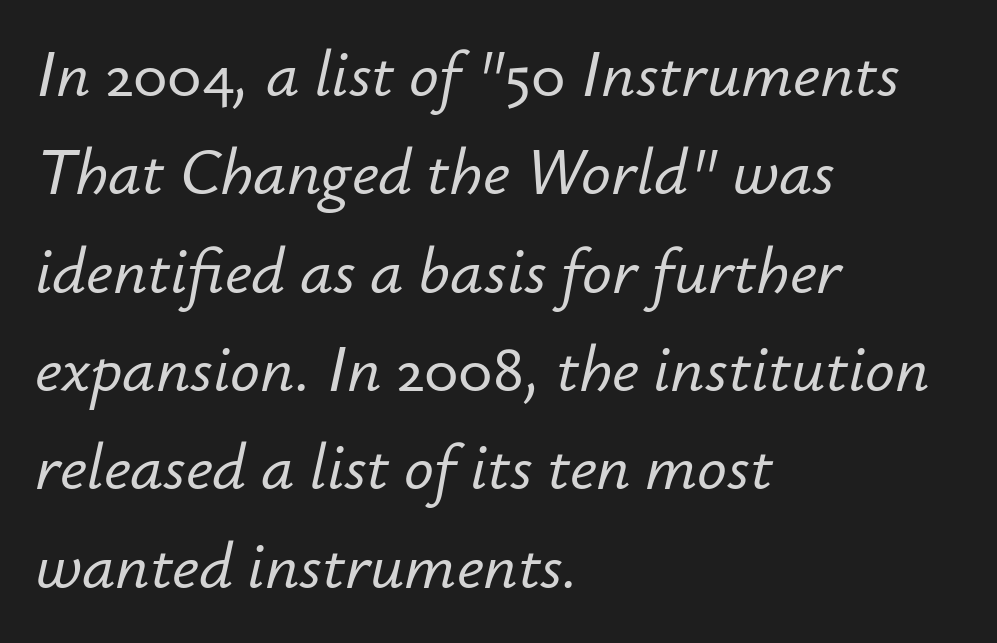
The image shows 66 px text type, italic (leaning right); set left-aligned, normal line spacing (1.49x), normal letter spacing, not underlined; low stroke contrast and a small x-height.
